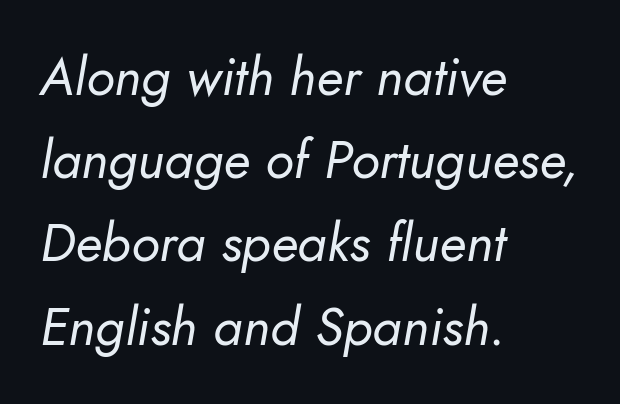
The lines are quadded left. Italic? Definitely — the glyphs are oblique. Whoever set this chose a conventional vertical rhythm. This rendering features lettering with no underline. The letters sit at their default tracking, neither squeezed nor spread. Each stroke keeps to a modest, everyday thickness or less.
